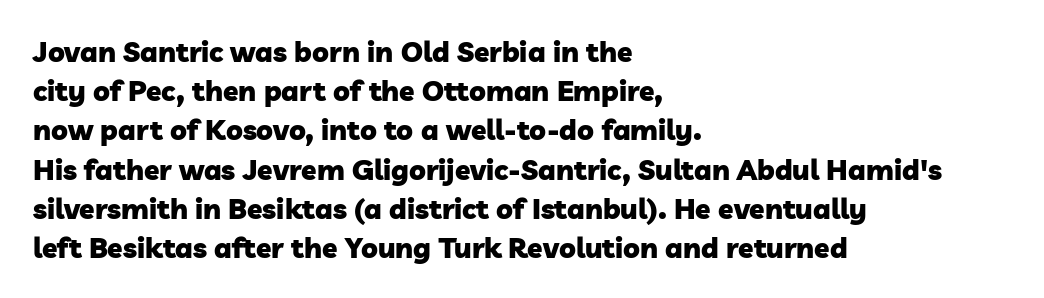
You could not count columns in this text — the font is proportionally spaced. The passage shown is typeset with a sans-serif family. Pretty heavy lettering here — definitely bold. The baseline area is clear. Each line starts at the same left margin while the right side varies.
